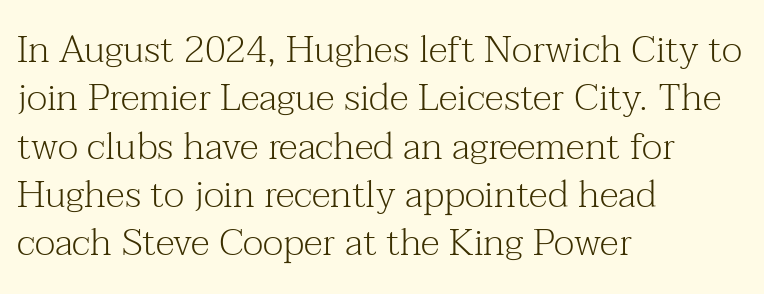
The image shows 38 px light serif type, upright; set left-aligned, normal line spacing (1.27x), normal letter spacing, not underlined; medium stroke contrast and a medium x-height.
